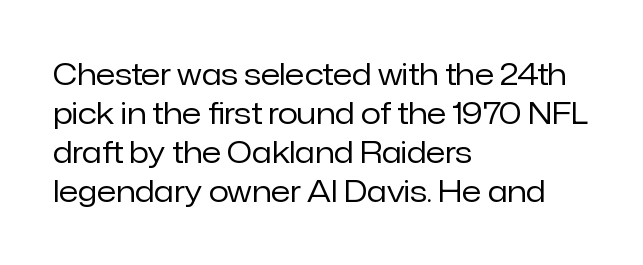
The image shows 29 px regular-weight sans-serif type, upright; set left-aligned, normal line spacing (1.34x), normal letter spacing, not underlined; low stroke contrast and a medium x-height.
